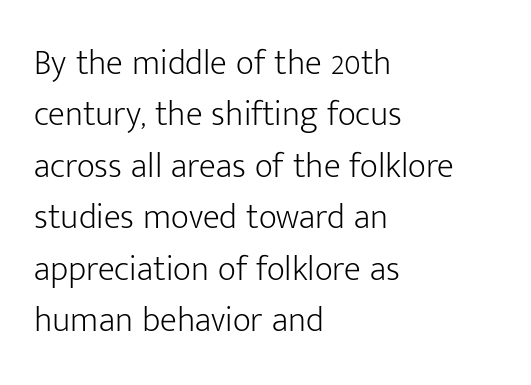
{"serif": "no", "italic": "no", "bold": "no", "weight": "light", "width": "normal", "stroke_contrast": "low", "x_height": "medium", "monospaced": "no", "underline": "no", "align": "left", "line_spacing": "normal", "line_spacing_ratio": 1.47, "letter_spacing": "normal", "letter_spacing_em": 0.0, "glyph_px": 35}
